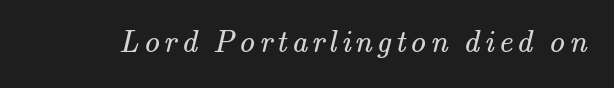
The image shows 31 px regular-weight serif type; set not underlined; medium stroke contrast and a small x-height.
